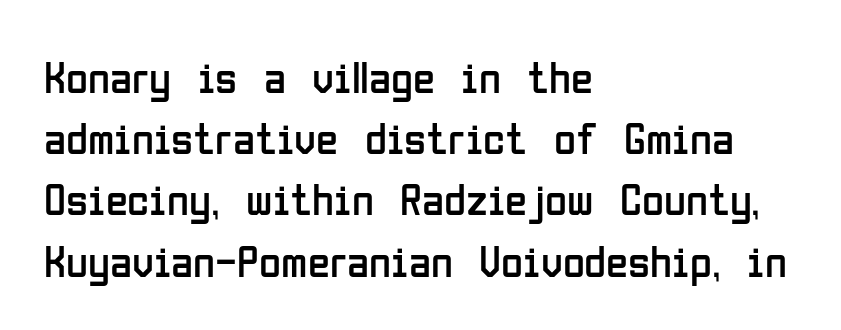
The image shows 45 px regular-weight, condensed sans-serif type, upright; set left-aligned, normal line spacing (1.36x), normal letter spacing, not underlined; low stroke contrast and a medium x-height.
